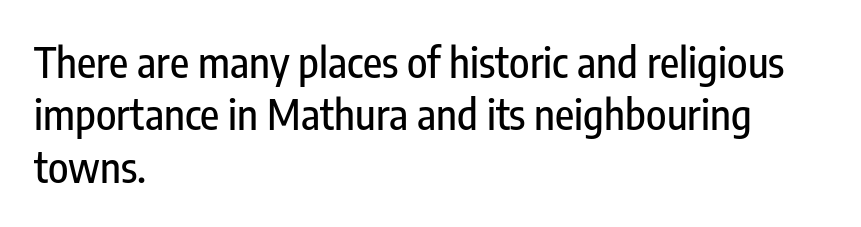
{"serif": "no", "italic": "no", "width": "condensed", "stroke_contrast": "low", "x_height": "medium", "monospaced": "no", "underline": "no", "align": "left", "line_spacing": "normal", "line_spacing_ratio": 1.25, "letter_spacing": "normal", "letter_spacing_em": 0.0, "glyph_px": 42}
